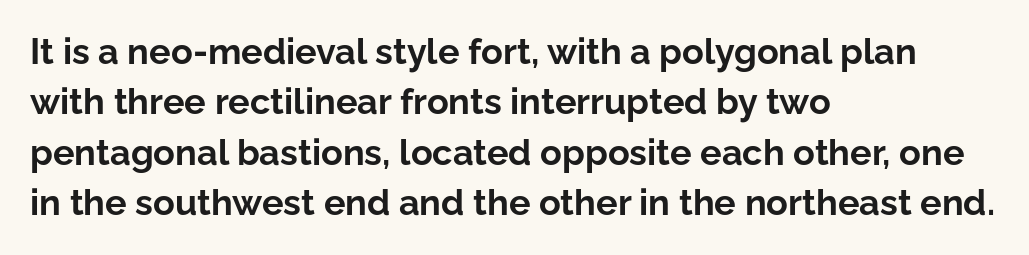
Q: Is the text bold? A: Yes.
Q: Is the text italic (slanted)? A: No, it is upright.
Q: Is the typeface a serif or a sans-serif typeface? A: Sans-serif.
Q: Is the text underlined? A: No.
Q: How is the paragraph aligned? A: Left-aligned.
Q: Is the spacing between letters normal or unusually wide? A: Normal.
Q: Is the spacing between lines tight, normal or loose? A: Normal.
Q: Width (condensed, normal, or wide)? A: Normal.
Q: Stroke contrast? A: Low.
Q: x-height? A: Medium.
Q: Monospaced? A: No.
